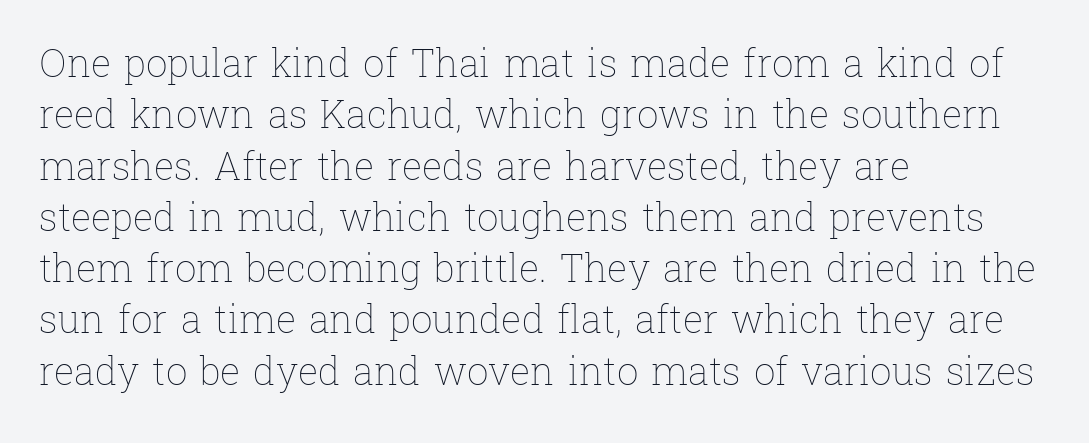
Q: Is the text bold? A: No.
Q: Is the text italic (slanted)? A: No, it is upright.
Q: Is the text underlined? A: No.
Q: How is the paragraph aligned? A: Left-aligned.
Q: Is the spacing between letters normal or unusually wide? A: Normal.
Q: Is the spacing between lines tight, normal or loose? A: Normal.
Q: Width (condensed, normal, or wide)? A: Normal.
Q: Stroke contrast? A: Low.
Q: x-height? A: Medium.
Q: Monospaced? A: No.
